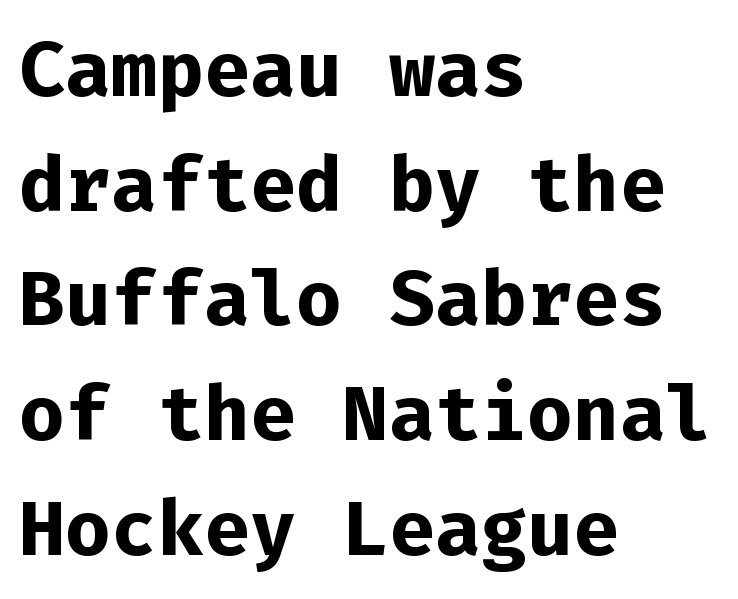
Q: Is the text bold? A: Yes.
Q: Is the text italic (slanted)? A: No, it is upright.
Q: Is the typeface a serif or a sans-serif typeface? A: Sans-serif.
Q: Is the text underlined? A: No.
Q: How is the paragraph aligned? A: Left-aligned.
Q: Is the spacing between letters normal or unusually wide? A: Normal.
Q: Is the spacing between lines tight, normal or loose? A: Normal.
Q: Width (condensed, normal, or wide)? A: Normal.
Q: Stroke contrast? A: Low.
Q: x-height? A: Medium.
Q: Monospaced? A: Yes.
